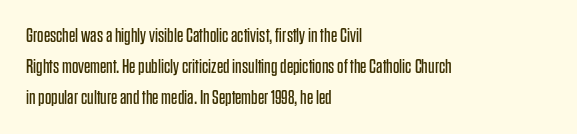
Q: Is the text bold? A: No.
Q: Is the text italic (slanted)? A: No, it is upright.
Q: Is the text underlined? A: No.
Q: How is the paragraph aligned? A: Left-aligned.
Q: Is the spacing between letters normal or unusually wide? A: Normal.
Q: Is the spacing between lines tight, normal or loose? A: Normal.
